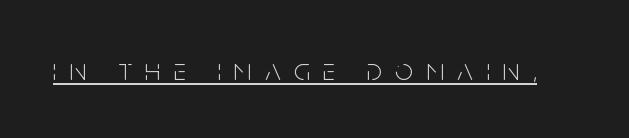
Q: Is the text bold? A: No.
Q: Is the text italic (slanted)? A: No, it is upright.
Q: Is the typeface a serif or a sans-serif typeface? A: Sans-serif.
Q: Is the text underlined? A: Yes.
Q: Is the spacing between letters normal or unusually wide? A: Unusually wide.
Q: Width (condensed, normal, or wide)? A: Condensed.
Q: Stroke contrast? A: Low.
Q: x-height? A: Large.
Q: Monospaced? A: No.
